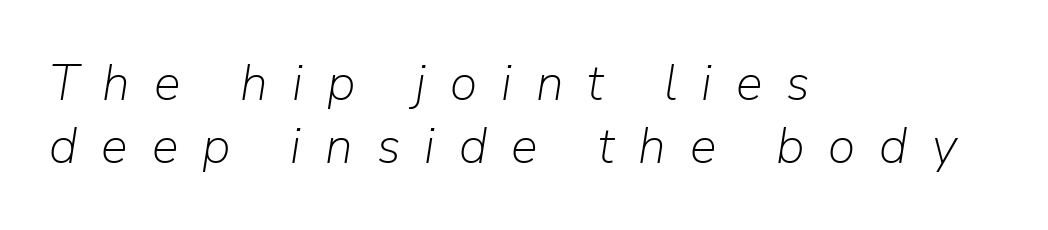
Visually the block forms a straight wall on the left and a jagged coastline on the right. The type is letterspaced generously, with wide tracking. In terms of leading, this rendering sits right in the middle. Designer's note — italics engaged. Descenders hang freely into open space. This sample has the flowing, uneven cadence of proportional lettering.
